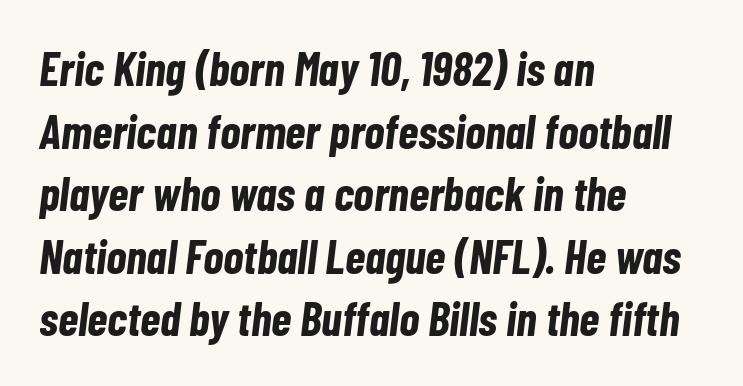
{"italic": "yes", "lean": "right", "slant_degrees": 7, "bold": "yes", "weight": "bold", "width": "condensed", "stroke_contrast": "low", "x_height": "medium", "monospaced": "no", "underline": "no", "align": "left", "line_spacing": "normal", "line_spacing_ratio": 1.33, "letter_spacing": "normal", "letter_spacing_em": 0.0, "glyph_px": 47}
